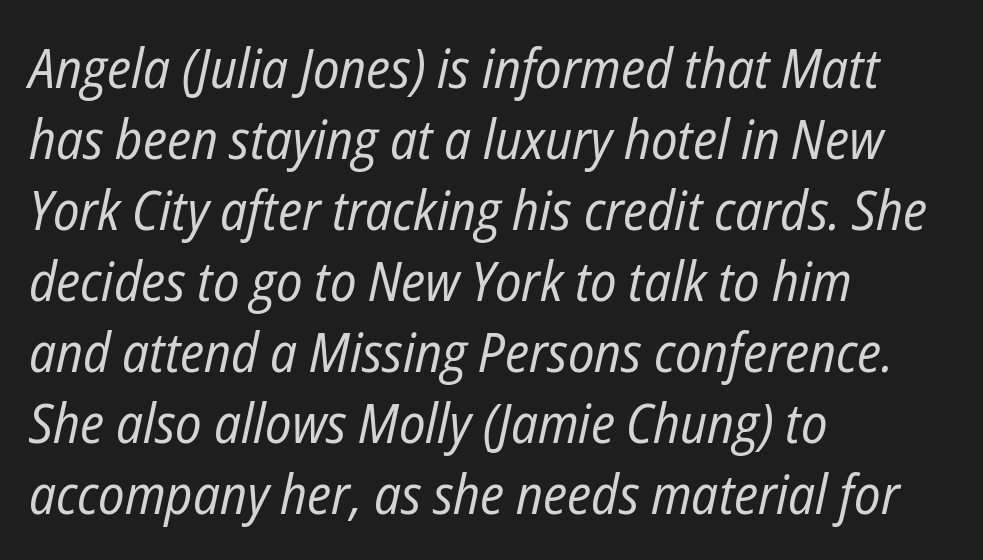
You can tell it's italic because the verticals aren't actually vertical. The zone under the glyphs is completely vacant. Each word holds together tightly as a unit, with standard inter-letter gaps. The lines sit at an ordinary, default distance from one another. Each line starts at the same left margin while the right side varies.
